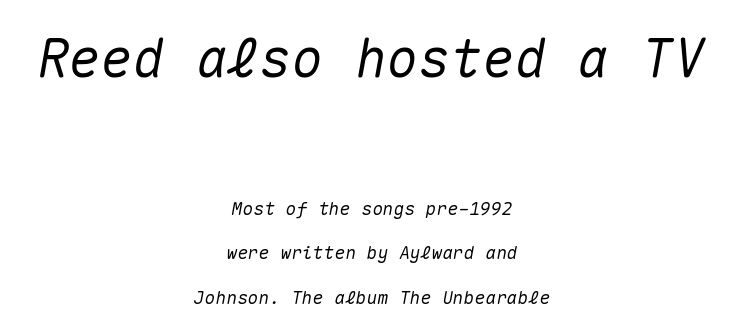
{"italic": "yes", "lean": "right", "slant_degrees": 10, "width": "normal", "stroke_contrast": "medium", "x_height": "medium", "monospaced": "yes", "underline": "no", "align": "center", "line_spacing": "loose", "line_spacing_ratio": 2.48, "letter_spacing": "normal", "letter_spacing_em": 0.0, "larger_block": "first", "size_ratio": 2.94, "glyph_px": 53}
